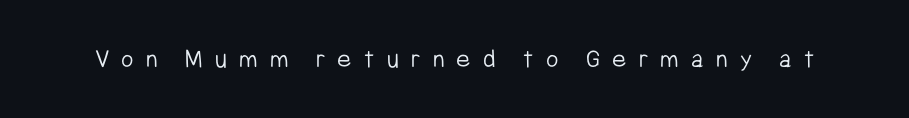
Q: Is the text bold? A: No.
Q: Is the text italic (slanted)? A: No, it is upright.
Q: Is the text underlined? A: No.
Q: Is the spacing between letters normal or unusually wide? A: Unusually wide.
